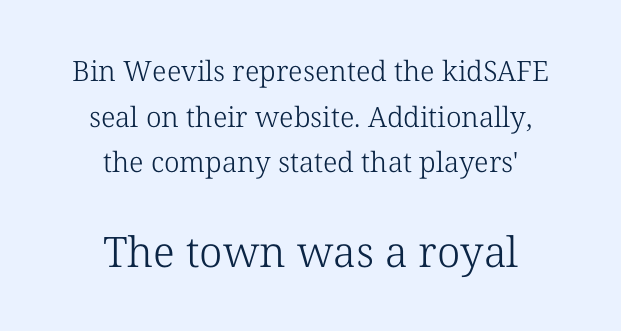
Descenders are the only things crossing below the line. Stroke mass is kept to a normal reading level or below. These lines keep a tight, regular rhythm from letter to letter. Both edges are ragged and mirror each other, which tells us the setting is centered. The type family on display is of the serif kind. The face used here is proportionally spaced, like ordinary book or web type.
